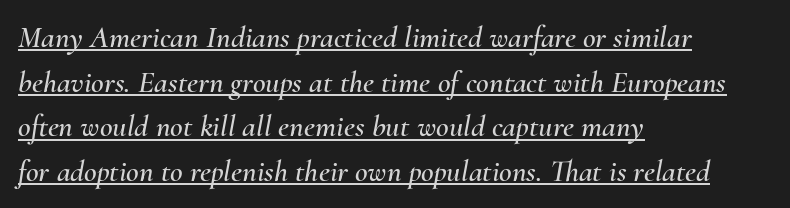
The image shows 31 px text type, italic (leaning right); set left-aligned, normal line spacing (1.44x), normal letter spacing, underlined; medium stroke contrast and a small x-height.
